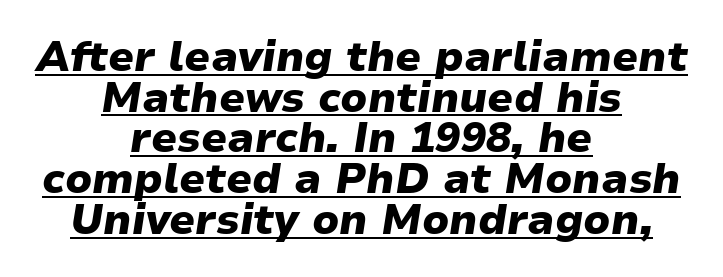
{"italic": "yes", "lean": "right", "slant_degrees": 9, "bold": "yes", "weight": "heavy", "width": "normal", "stroke_contrast": "low", "x_height": "medium", "monospaced": "no", "underline": "yes", "align": "center", "line_spacing": "tight", "line_spacing_ratio": 0.97, "letter_spacing": "normal", "letter_spacing_em": 0.0, "glyph_px": 42}
